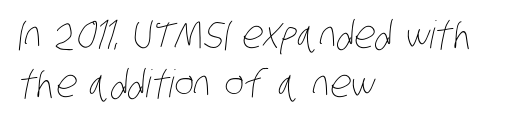
The image shows 38 px thin, condensed type; set left-aligned, normal line spacing (1.28x), normal letter spacing, not underlined; low stroke contrast and a large x-height.
